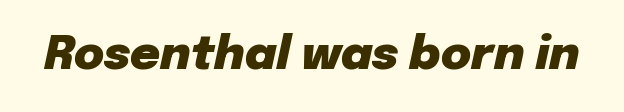
The image shows 46 px heavy type, italic (leaning right); set normal letter spacing, not underlined; low stroke contrast and a medium x-height.
